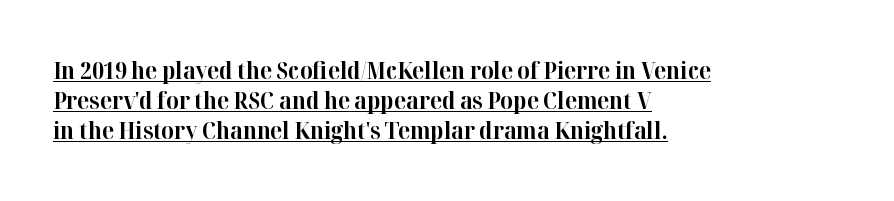
Q: Is the text bold? A: Yes.
Q: Is the text italic (slanted)? A: No, it is upright.
Q: Is the text underlined? A: Yes.
Q: How is the paragraph aligned? A: Left-aligned.
Q: Is the spacing between letters normal or unusually wide? A: Normal.
Q: Is the spacing between lines tight, normal or loose? A: Normal.
